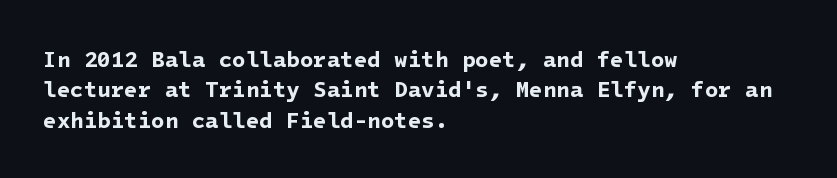
Q: Is the text bold? A: Yes.
Q: Is the text underlined? A: No.
Q: How is the paragraph aligned? A: Left-aligned.
Q: Is the spacing between letters normal or unusually wide? A: Normal.
Q: Is the spacing between lines tight, normal or loose? A: Normal.
